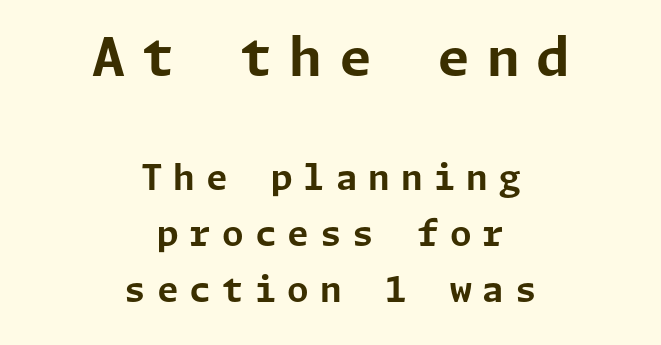
Q: Is the text bold? A: Yes.
Q: Is the text italic (slanted)? A: No, it is upright.
Q: Is the typeface a serif or a sans-serif typeface? A: Sans-serif.
Q: Is the text underlined? A: No.
Q: How is the paragraph aligned? A: Centered.
Q: Is the spacing between letters normal or unusually wide? A: Unusually wide.
Q: Is the spacing between lines tight, normal or loose? A: Normal.
Q: Which block of text is set in a larger size, the first (top) or the second (bottom)? A: The first (top) one.
Q: Width (condensed, normal, or wide)? A: Normal.
Q: Stroke contrast? A: Low.
Q: x-height? A: Medium.
